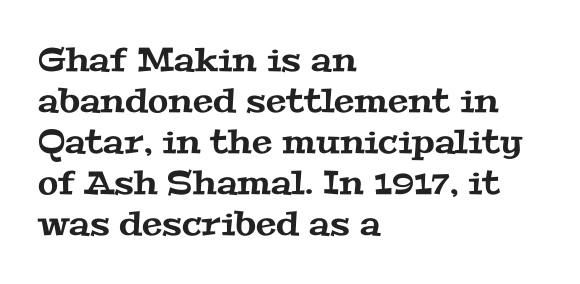
Think of a printed novel: that variable character pitch is what you see here. Is this a sans? No — the strokes have serifs. Is the letter spacing exaggerated? No — it looks like the ordinary default. The compositor pushed each line to the left boundary. Honestly, there is no underline to notice here at all.
